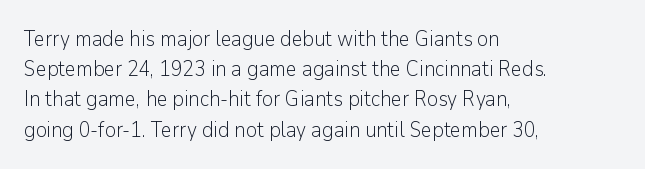
Regarding leading, the lines here are spaced in the standard way. Underline: absent. A classic flush-left, rag-right setting is used for this passage. Every character sits straight up, as roman type does.
